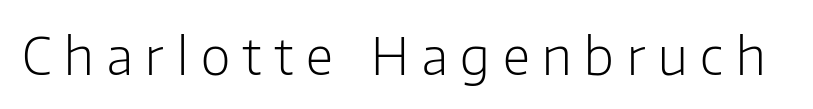
The image shows 51 px light sans-serif type, upright; set unusually wide letter spacing (+0.25 em), not underlined; low stroke contrast and a medium x-height.
